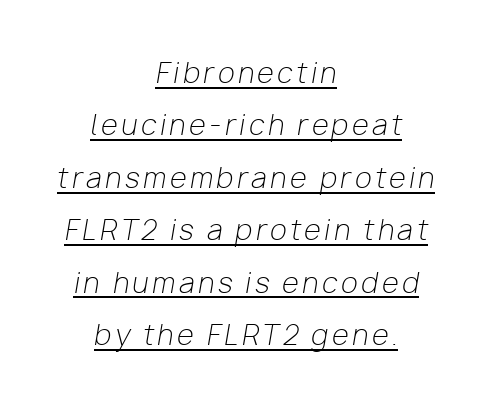
The image shows 27 px text type, italic (leaning right); set centered, loose line spacing (1.94x), underlined.
